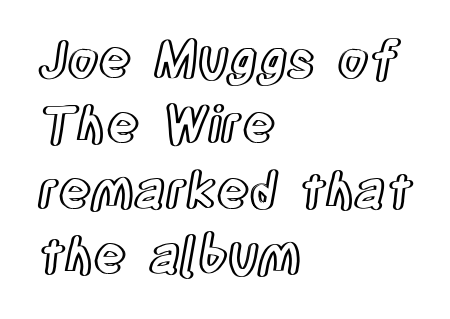
Nobody drew a line under any word here. If you measured baseline to baseline, you'd find a middling distance. A typesetter would call this proportional, since set widths differ per character. One-word summary of the alignment: left.
